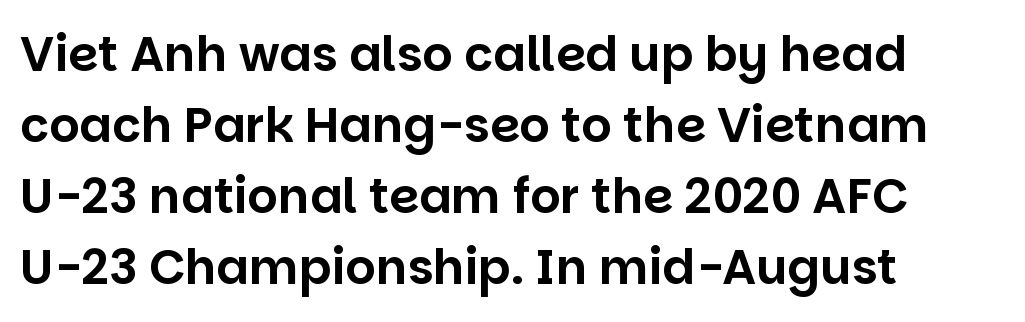
The image shows 48 px sans-serif type, upright; set left-aligned, normal line spacing (1.48x), normal letter spacing, not underlined; low stroke contrast and a large x-height.
